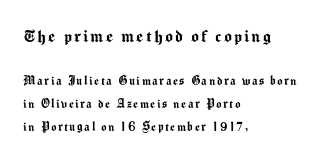
The image shows 20 px text type, upright; set left-aligned, normal line spacing (1.64x), not underlined; the first (top) block is 1.43x larger.
